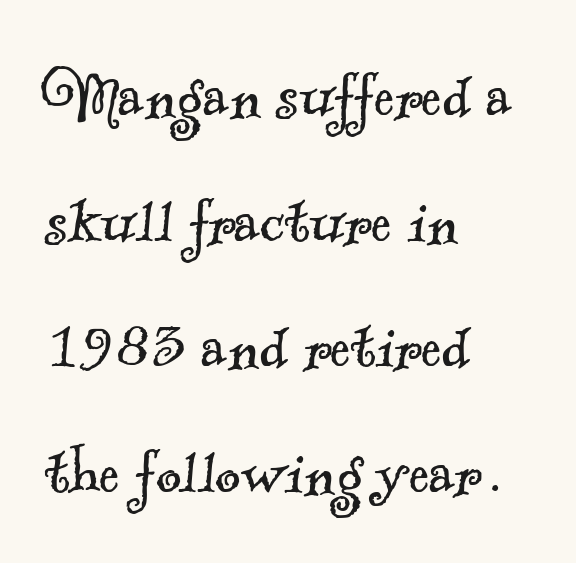
No extra tracking has been applied to these lines. Compared with typical paragraphs, the rows here are spaced about the same. In CSS terms this would be text-align: left. Decoration check: the copy has no underline. Do the characters align in a grid? No, the font is proportional. The characters display serif detailing at their extremities.
